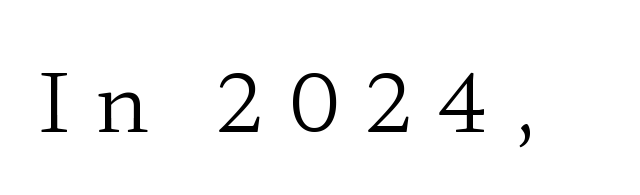
Q: Is the text bold? A: No.
Q: Is the text italic (slanted)? A: No, it is upright.
Q: Is the typeface a serif or a sans-serif typeface? A: Serif.
Q: Is the text underlined? A: No.
Q: Is the spacing between letters normal or unusually wide? A: Unusually wide.
Q: Width (condensed, normal, or wide)? A: Wide.
Q: Stroke contrast? A: Low.
Q: x-height? A: Medium.
Q: Monospaced? A: No.
